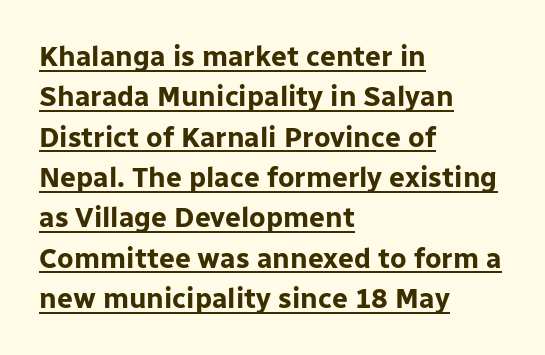
The image shows 28 px bold sans-serif type, upright; set left-aligned, normal line spacing (1.44x), normal letter spacing, underlined; low stroke contrast and a medium x-height.
